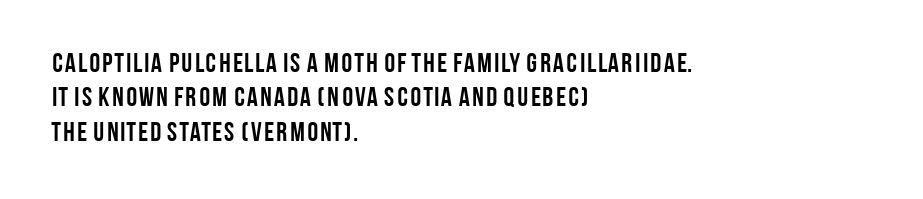
The image shows 27 px bold type, upright; set left-aligned, normal line spacing (1.27x), normal letter spacing, not underlined.
